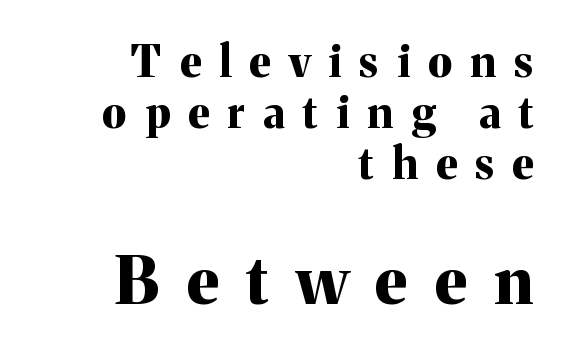
Q: Is the text bold? A: Yes.
Q: Is the text italic (slanted)? A: No, it is upright.
Q: Is the typeface a serif or a sans-serif typeface? A: Serif.
Q: Is the text underlined? A: No.
Q: How is the paragraph aligned? A: Right-aligned.
Q: Is the spacing between letters normal or unusually wide? A: Unusually wide.
Q: Which block of text is set in a larger size, the first (top) or the second (bottom)? A: The second (bottom) one.
Q: Width (condensed, normal, or wide)? A: Normal.
Q: Stroke contrast? A: Medium.
Q: x-height? A: Medium.
Q: Monospaced? A: No.
